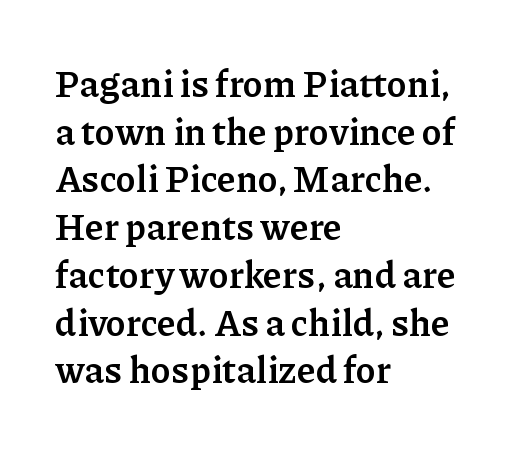
Q: Is the text bold? A: Yes.
Q: Is the text italic (slanted)? A: No, it is upright.
Q: Is the typeface a serif or a sans-serif typeface? A: Serif.
Q: Is the text underlined? A: No.
Q: How is the paragraph aligned? A: Left-aligned.
Q: Is the spacing between letters normal or unusually wide? A: Normal.
Q: Is the spacing between lines tight, normal or loose? A: Normal.
Q: Width (condensed, normal, or wide)? A: Normal.
Q: Stroke contrast? A: Low.
Q: x-height? A: Medium.
Q: Monospaced? A: No.
